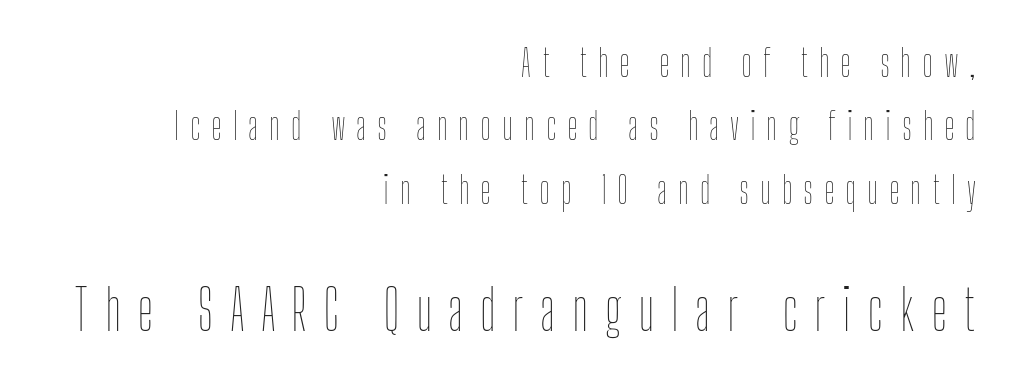
Q: Is the text bold? A: No.
Q: Is the text italic (slanted)? A: No, it is upright.
Q: Is the text underlined? A: No.
Q: How is the paragraph aligned? A: Right-aligned.
Q: Is the spacing between letters normal or unusually wide? A: Unusually wide.
Q: Which block of text is set in a larger size, the first (top) or the second (bottom)? A: The second (bottom) one.
Q: Width (condensed, normal, or wide)? A: Condensed.
Q: Stroke contrast? A: Low.
Q: x-height? A: Medium.
Q: Monospaced? A: No.
